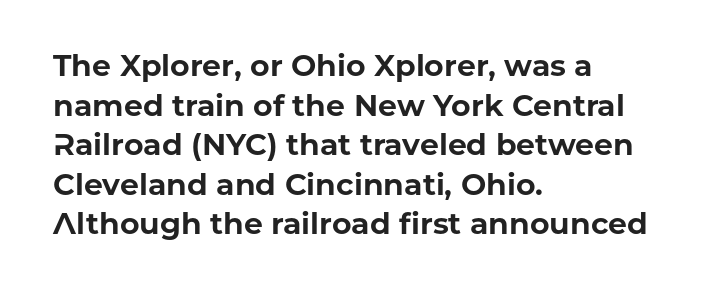
Plenty of ink on the page — the face is bold. The letters stand straight up with perfectly vertical stems. The letters carry no serifs — their stems end cleanly without finishing strokes. Is the letter spacing exaggerated? No — it looks like the ordinary default. Line spacing here is normal.
